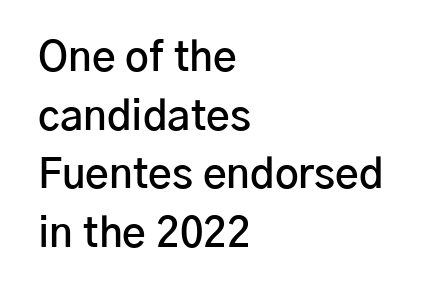
Varying glyph widths throughout — classic text-font behaviour. Stems and bowls a touch heavier than normal — semibold. Casual observation: everything's shoved over to the left. The gap between lines stays unmarked. Interline gaps are of average width in this sample.
